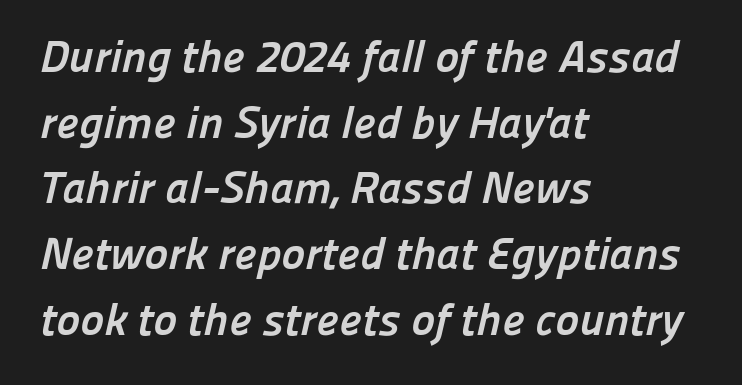
{"serif": "no", "bold": "yes", "weight": "semibold", "width": "normal", "stroke_contrast": "low", "x_height": "medium", "monospaced": "no", "underline": "no", "align": "left", "line_spacing": "normal", "line_spacing_ratio": 1.46, "letter_spacing": "normal", "letter_spacing_em": 0.0, "glyph_px": 45}
